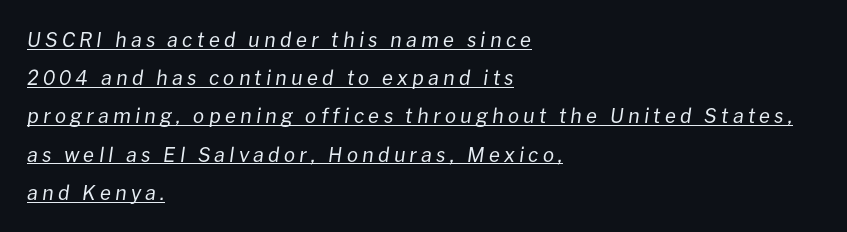
Q: Is the text bold? A: No.
Q: Is the text italic (slanted)? A: Yes, it leans right by about 8 degrees.
Q: Is the text underlined? A: Yes.
Q: How is the paragraph aligned? A: Left-aligned.
Q: Is the spacing between letters normal or unusually wide? A: Unusually wide.
Q: Is the spacing between lines tight, normal or loose? A: Loose.
